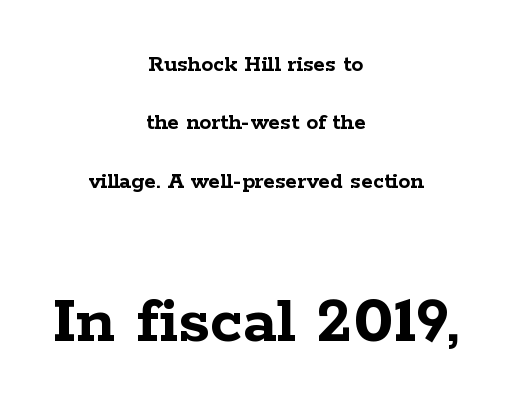
The face used here is proportionally spaced, like ordinary book or web type. There is no visible air inserted between adjacent glyphs. Yep, those are serifs on the letters. The more generous point size was reserved for the lower chunk.
